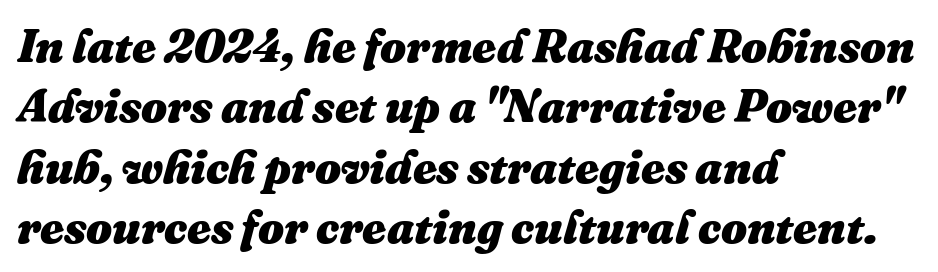
Q: Is the text bold? A: Yes.
Q: Is the text italic (slanted)? A: Yes, it leans right by about 16 degrees.
Q: Is the text underlined? A: No.
Q: How is the paragraph aligned? A: Left-aligned.
Q: Is the spacing between letters normal or unusually wide? A: Normal.
Q: Is the spacing between lines tight, normal or loose? A: Normal.
Q: Width (condensed, normal, or wide)? A: Normal.
Q: Stroke contrast? A: Medium.
Q: x-height? A: Medium.
Q: Monospaced? A: No.
